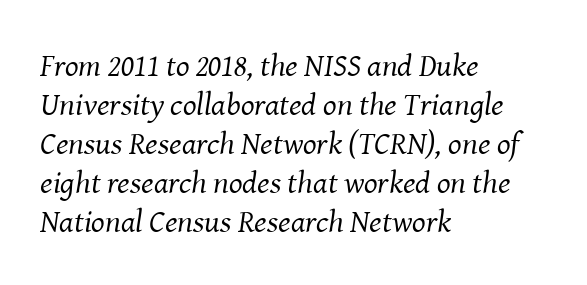
The image shows 32 px regular-weight serif type, italic (leaning right); set left-aligned, line spacing 1.22x, normal letter spacing, not underlined; medium stroke contrast and a medium x-height.
